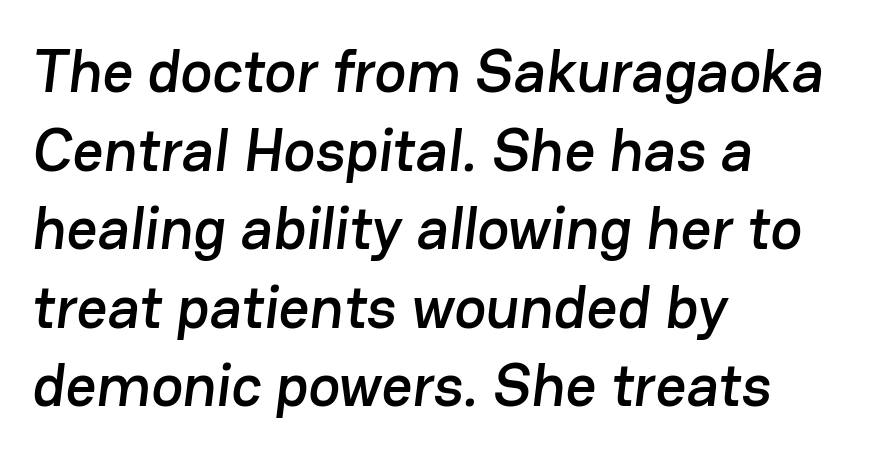
The image shows 60 px sans-serif type; set left-aligned, normal line spacing (1.31x), normal letter spacing, not underlined; low stroke contrast and a medium x-height.
